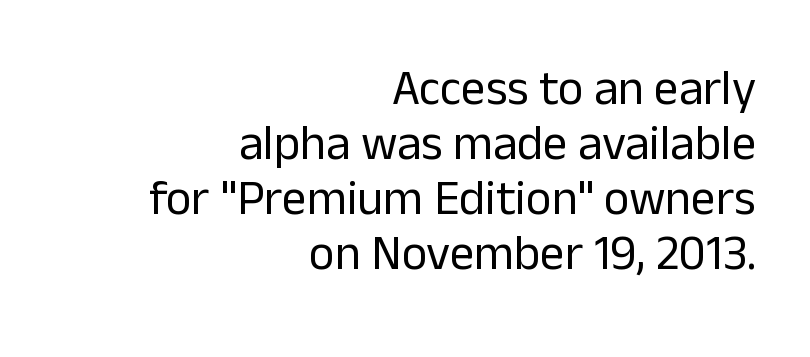
Q: Is the text bold? A: No.
Q: Is the text italic (slanted)? A: No, it is upright.
Q: Is the typeface a serif or a sans-serif typeface? A: Sans-serif.
Q: Is the text underlined? A: No.
Q: How is the paragraph aligned? A: Right-aligned.
Q: Is the spacing between letters normal or unusually wide? A: Normal.
Q: Is the spacing between lines tight, normal or loose? A: Tight.
Q: Width (condensed, normal, or wide)? A: Normal.
Q: Stroke contrast? A: Low.
Q: x-height? A: Medium.
Q: Monospaced? A: No.
